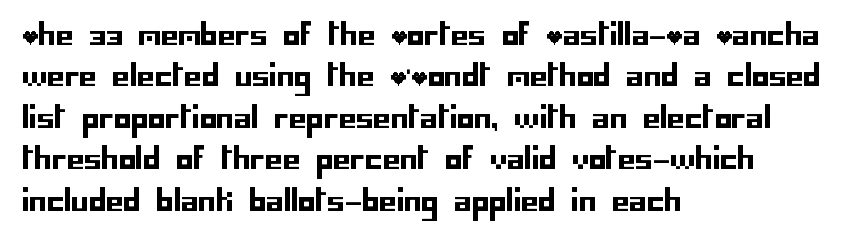
Caption: multi-line text, flush left, ragged right. No italicization has been applied; the sample stays upright. This rendering leaves character spacing at its baseline value. You can tell from the bare stems that sans-serif type was used.
